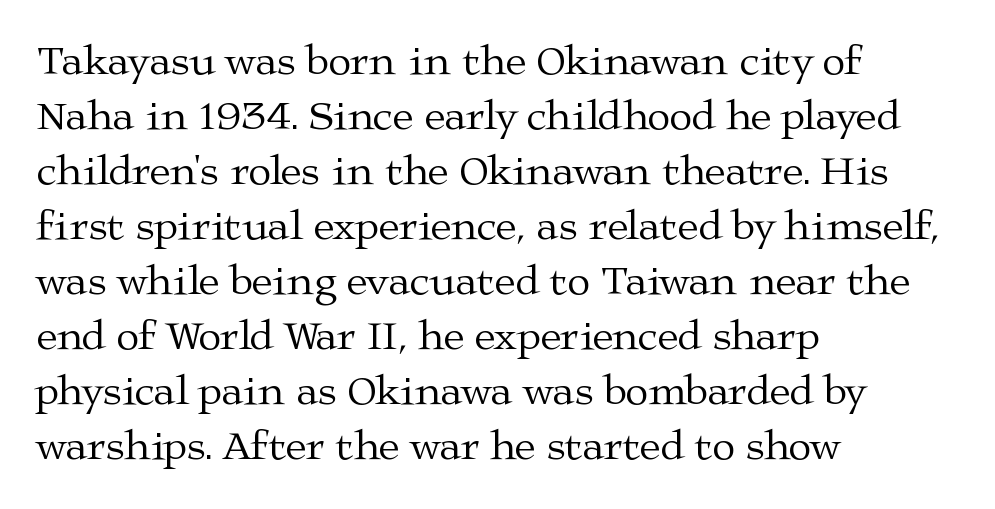
Q: Is the text bold? A: No.
Q: Is the text italic (slanted)? A: No, it is upright.
Q: Is the typeface a serif or a sans-serif typeface? A: Serif.
Q: Is the text underlined? A: No.
Q: How is the paragraph aligned? A: Left-aligned.
Q: Is the spacing between letters normal or unusually wide? A: Normal.
Q: Is the spacing between lines tight, normal or loose? A: Normal.
Q: Width (condensed, normal, or wide)? A: Wide.
Q: Stroke contrast? A: Medium.
Q: x-height? A: Medium.
Q: Monospaced? A: No.
